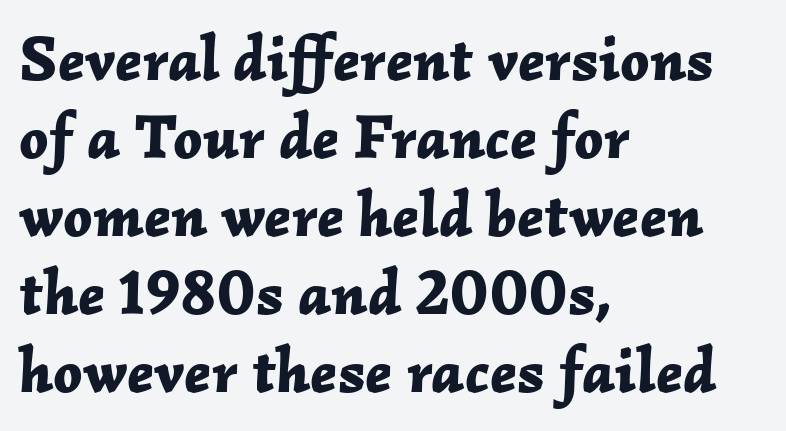
The image shows 63 px bold type, italic (leaning right); set left-aligned, line spacing 1.24x, normal letter spacing, not underlined; low stroke contrast and a medium x-height.
